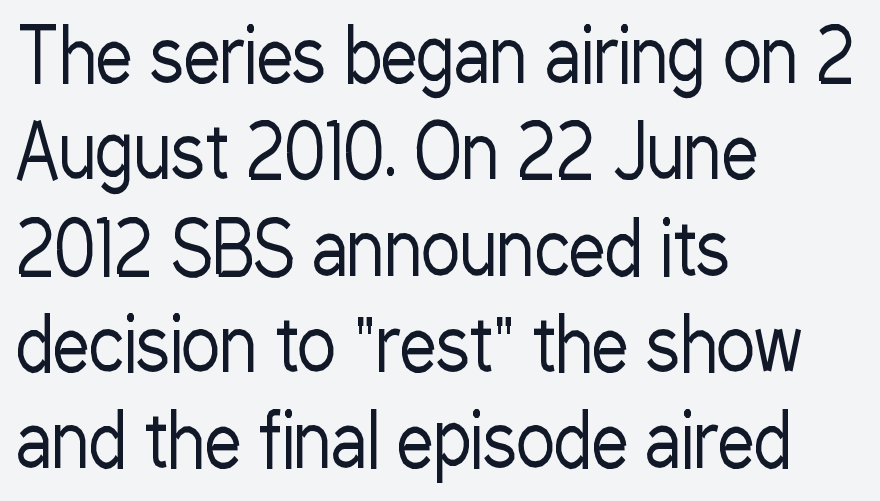
{"serif": "no", "italic": "no", "bold": "no", "weight": "regular", "width": "condensed", "stroke_contrast": "low", "x_height": "medium", "monospaced": "no", "underline": "no", "align": "left", "line_spacing": "normal", "line_spacing_ratio": 1.32, "letter_spacing": "normal", "letter_spacing_em": 0.0, "glyph_px": 73}
